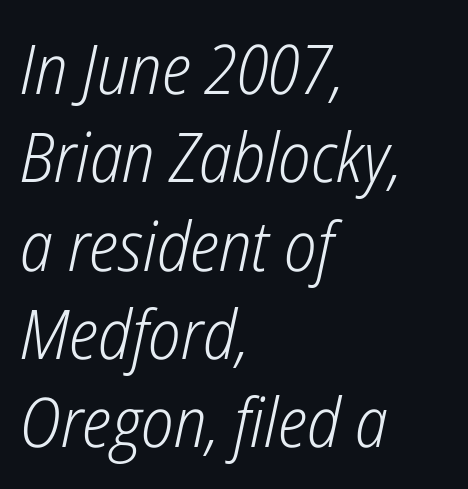
{"italic": "yes", "lean": "right", "slant_degrees": 12, "bold": "no", "weight": "light", "width": "condensed", "stroke_contrast": "low", "x_height": "medium", "monospaced": "no", "underline": "no", "align": "left", "line_spacing": "normal", "line_spacing_ratio": 1.28, "letter_spacing": "normal", "letter_spacing_em": 0.0, "glyph_px": 69}
